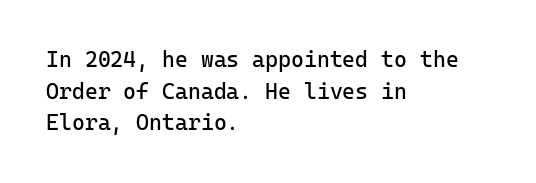
Ordinary non-slanted type is in use. Whoever set this chose a conventional vertical rhythm. Nothing unusual about the tracking: characters are spaced as the font intends. Every row of glyphs begins at an identical x-position on the left.
